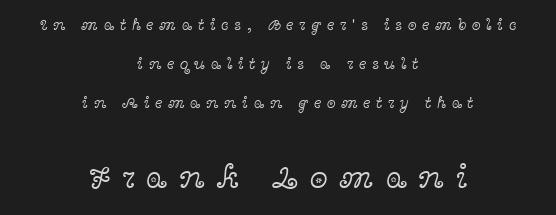
{"serif": "yes", "bold": "no", "weight": "light", "width": "wide", "x_height": "medium", "monospaced": "no", "underline": "no", "align": "center", "line_spacing": "loose", "line_spacing_ratio": 2.44, "letter_spacing": "wide", "letter_spacing_em": 0.35, "larger_block": "second", "size_ratio": 2.06, "glyph_px": 33}
